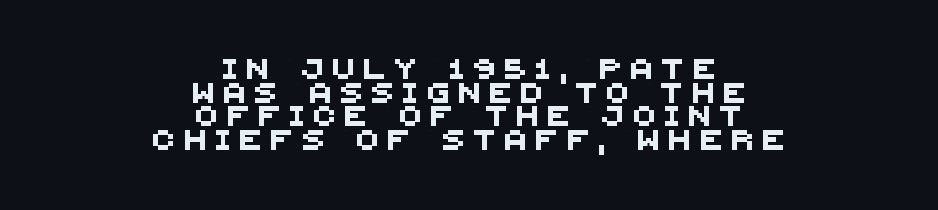
The image shows 20 px text type; set centered, line spacing 1.18x, unusually wide letter spacing (+0.49 em), not underlined.
